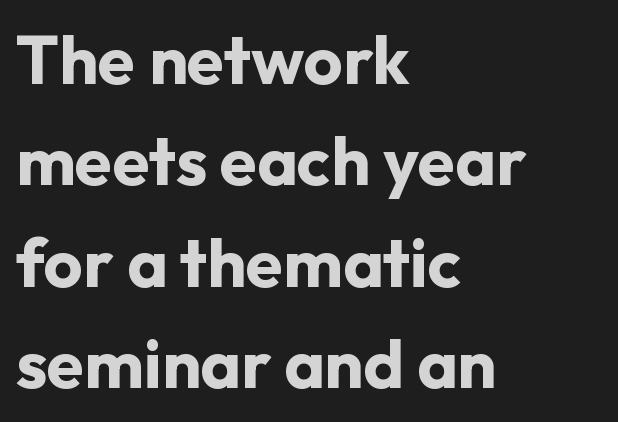
The image shows 68 px bold sans-serif type, upright; set left-aligned, normal line spacing (1.49x), normal letter spacing, not underlined; low stroke contrast and a medium x-height.
